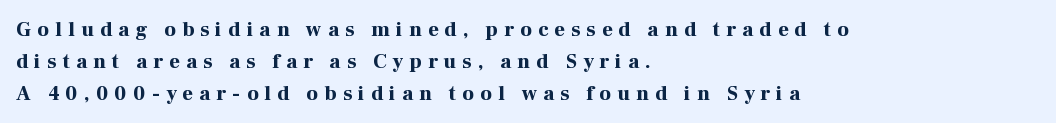
Decoration check: the copy has no underline. A dark, heavy texture on the line: the type is bold. Posture: upright roman. Line spacing here is normal.
